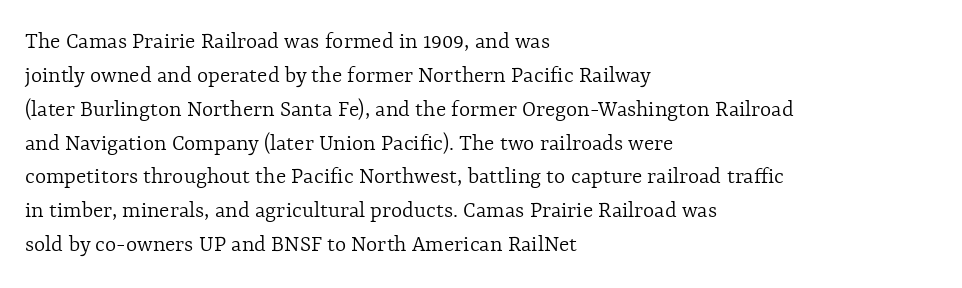
The image shows 24 px text type, upright; set left-aligned, normal line spacing (1.41x), normal letter spacing, not underlined.
